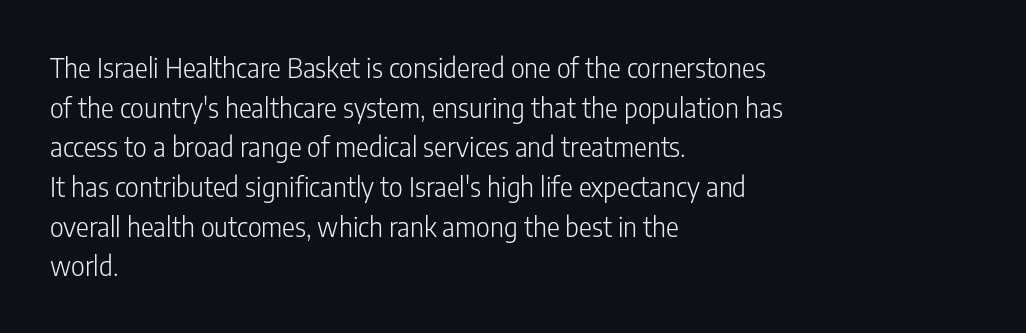
{"italic": "no", "bold": "no", "underline": "no", "align": "left", "line_spacing": "normal", "line_spacing_ratio": 1.47, "letter_spacing": "normal", "letter_spacing_em": 0.0, "glyph_px": 27}
